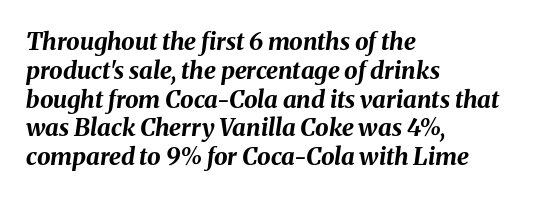
Rule under the text: the space is simply empty. The paragraph shown leans on its left margin. Style check: oblique. Nothing unusual about the tracking: characters are spaced as the font intends. These lines carry a lot of weight — the face is fully bold.
